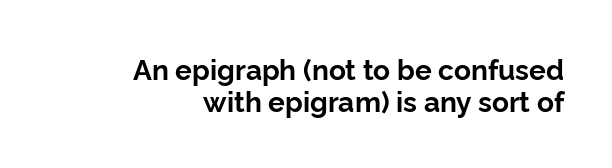
The image shows 28 px bold sans-serif type, upright; set right-aligned, line spacing 1.16x, normal letter spacing, not underlined; low stroke contrast and a medium x-height.
